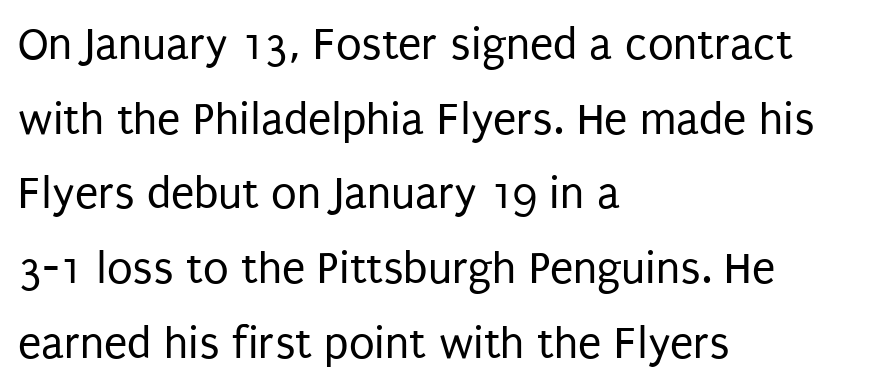
{"serif": "no", "italic": "no", "bold": "no", "weight": "regular", "width": "condensed", "stroke_contrast": "low", "x_height": "large", "monospaced": "no", "underline": "no", "align": "left", "line_spacing": "normal", "line_spacing_ratio": 1.59, "letter_spacing": "normal", "letter_spacing_em": 0.0, "glyph_px": 47}
